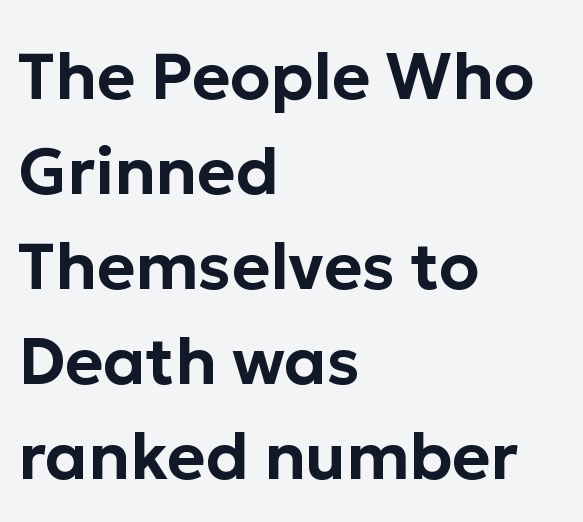
The compositor pushed each line to the left boundary. A typesetter would call this proportional, since set widths differ per character. The rendering shows plain stroke endings on the letterforms — a sans-serif design. Glyph-to-glyph distance matches everyday printed text. This is the regular roman posture of the typeface. Each row of text sits above clean, open space.
